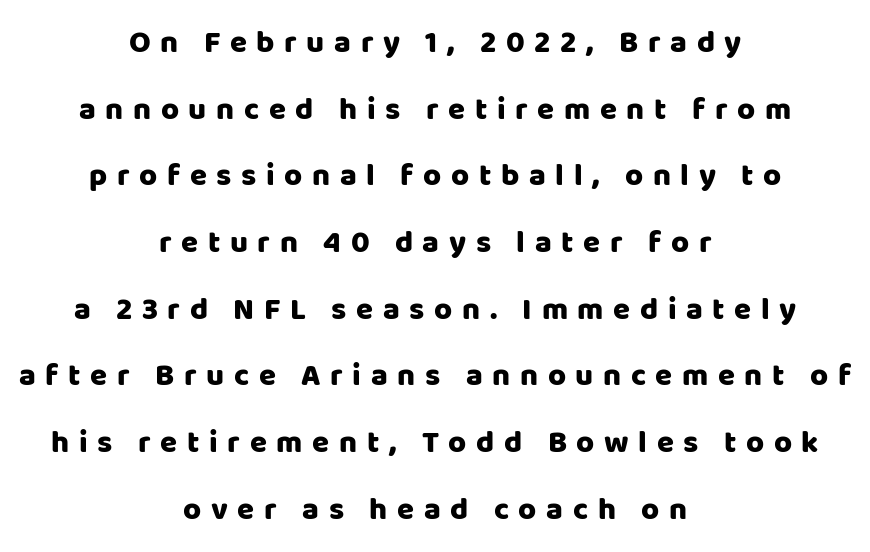
{"serif": "no", "italic": "no", "width": "normal", "stroke_contrast": "low", "x_height": "large", "monospaced": "no", "underline": "no", "align": "center", "line_spacing": "loose", "line_spacing_ratio": 2.15, "letter_spacing": "wide", "letter_spacing_em": 0.31, "glyph_px": 31}
